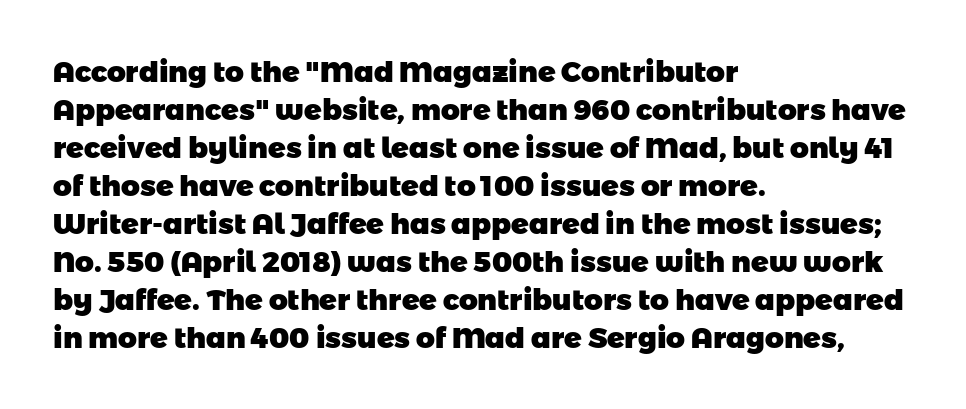
{"serif": "no", "bold": "yes", "weight": "heavy", "width": "normal", "stroke_contrast": "low", "x_height": "medium", "monospaced": "no", "underline": "no", "align": "left", "line_spacing": "normal", "line_spacing_ratio": 1.31, "letter_spacing": "normal", "letter_spacing_em": 0.0, "glyph_px": 29}
